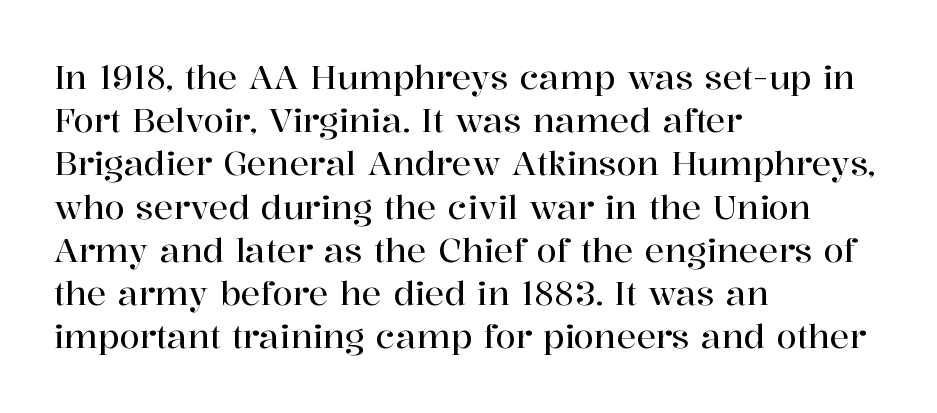
The image shows 33 px serif type, upright; set left-aligned, normal line spacing (1.31x), normal letter spacing, not underlined; high stroke contrast and a medium x-height.
